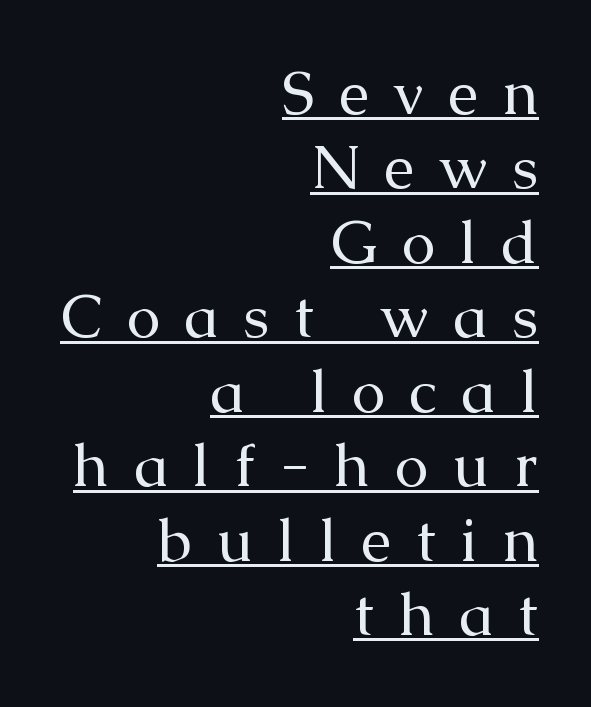
No chunkiness to these letters — they're not bold. You can tell it's not italic because the verticals are truly vertical. A student would call this right alignment; a typographer would say flush right, rag left. Note the varied advance widths — an 'i' is clearly narrower than an 'm'. Caption: expanded tracking, letters set apart. Are there feet on the stems? There are — it's a serif.
